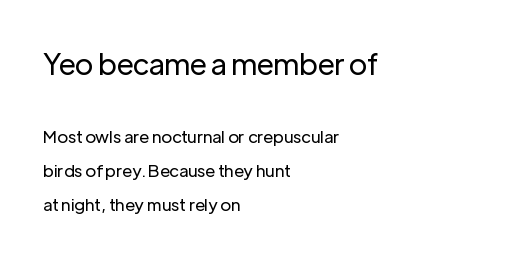
Quick note: not italic, upright. Spacing verdict: proportional, widths tailored to each character. This rendering uses left alignment, leaving the right contour irregular. These glyphs show unthickened strokes, regular width or finer.
